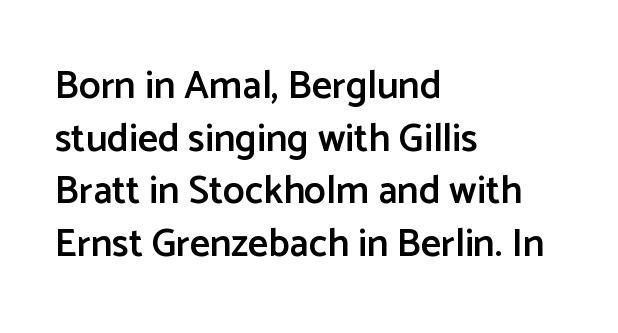
{"serif": "no", "italic": "no", "bold": "semi", "weight": "semibold", "width": "normal", "stroke_contrast": "low", "x_height": "medium", "monospaced": "no", "underline": "no", "align": "left", "line_spacing": "normal", "line_spacing_ratio": 1.35, "letter_spacing": "normal", "letter_spacing_em": 0.0, "glyph_px": 39}
